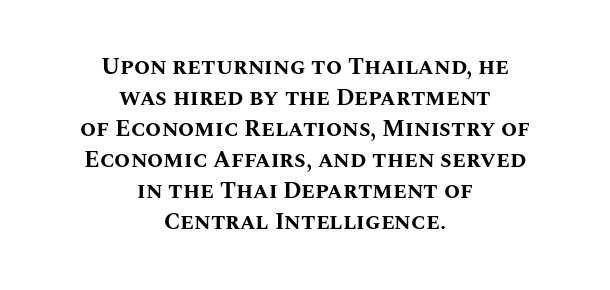
The strokes are fattened all the way to bold. Teacher's note: observe the equal gaps on both sides — that is centered alignment. When letters stand straight like this, we call the style roman or upright. Normally led — the rows are evenly, conventionally spaced. Type without underlining. The letters sit at their default tracking, neither squeezed nor spread.
